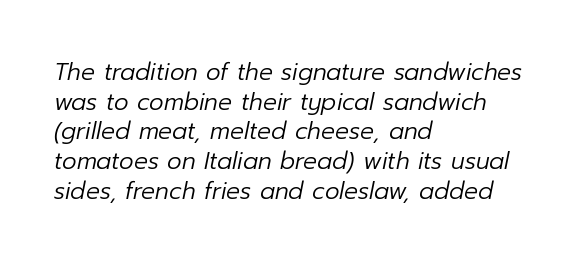
Q: Is the text bold? A: No.
Q: Is the text italic (slanted)? A: Yes, it leans right by about 12 degrees.
Q: Is the text underlined? A: No.
Q: How is the paragraph aligned? A: Left-aligned.
Q: Is the spacing between letters normal or unusually wide? A: Normal.
Q: Is the spacing between lines tight, normal or loose? A: Normal.
